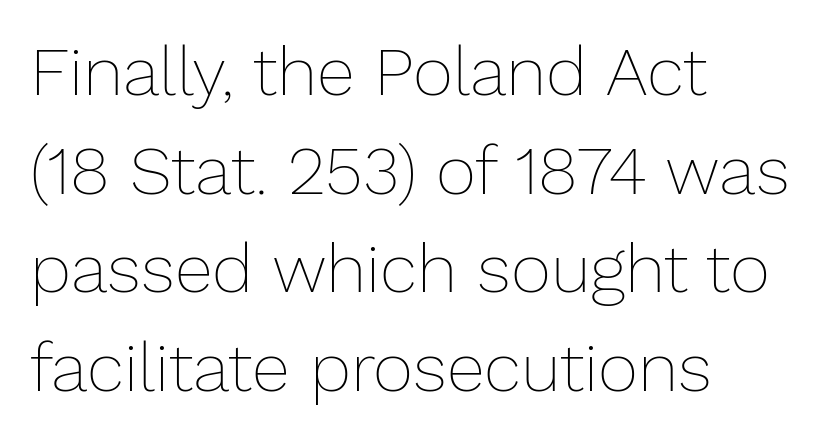
A bare baseline throughout the passage. Vertical strokes here are truly vertical. Notice how the passage keeps a crisp vertical edge on the left only. Vertically, the passage feels balanced, rows spaced as you'd expect.
